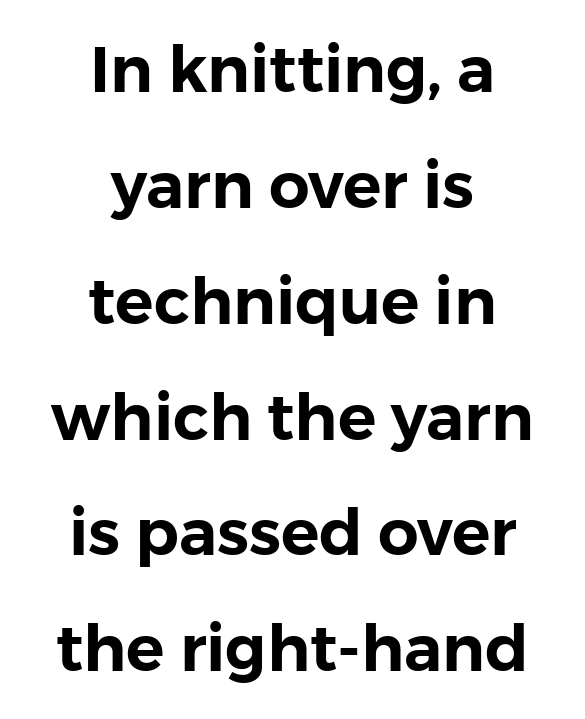
Q: Is the text italic (slanted)? A: No, it is upright.
Q: Is the typeface a serif or a sans-serif typeface? A: Sans-serif.
Q: Is the text underlined? A: No.
Q: How is the paragraph aligned? A: Centered.
Q: Is the spacing between letters normal or unusually wide? A: Normal.
Q: Width (condensed, normal, or wide)? A: Normal.
Q: Stroke contrast? A: Low.
Q: x-height? A: Medium.
Q: Monospaced? A: No.
